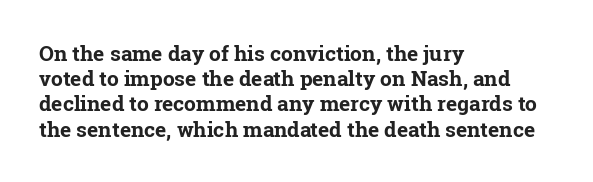
Q: Is the text bold? A: Yes.
Q: Is the text italic (slanted)? A: No, it is upright.
Q: Is the text underlined? A: No.
Q: How is the paragraph aligned? A: Left-aligned.
Q: Is the spacing between letters normal or unusually wide? A: Normal.
